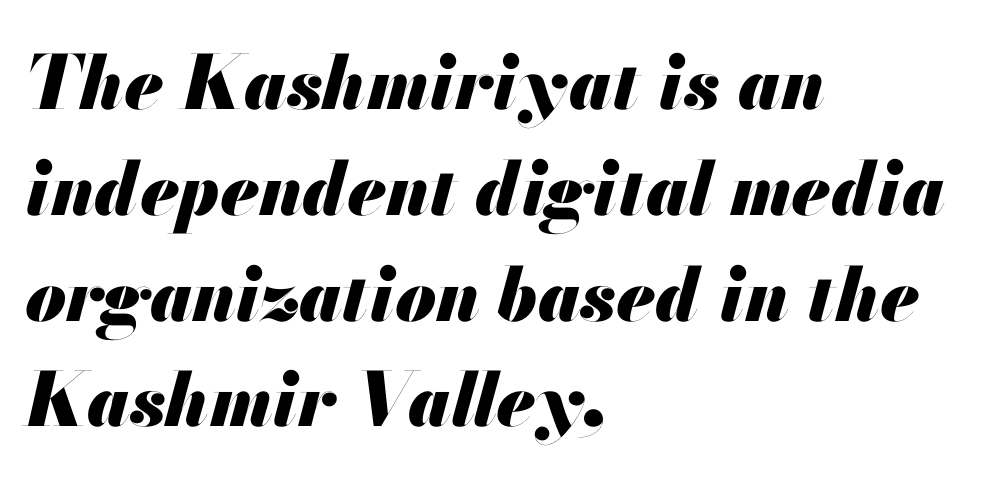
{"italic": "yes", "lean": "right", "slant_degrees": 13, "bold": "yes", "weight": "heavy", "width": "normal", "stroke_contrast": "medium", "x_height": "small", "monospaced": "no", "underline": "no", "align": "left", "line_spacing": "normal", "line_spacing_ratio": 1.43, "letter_spacing": "normal", "letter_spacing_em": 0.0, "glyph_px": 74}
